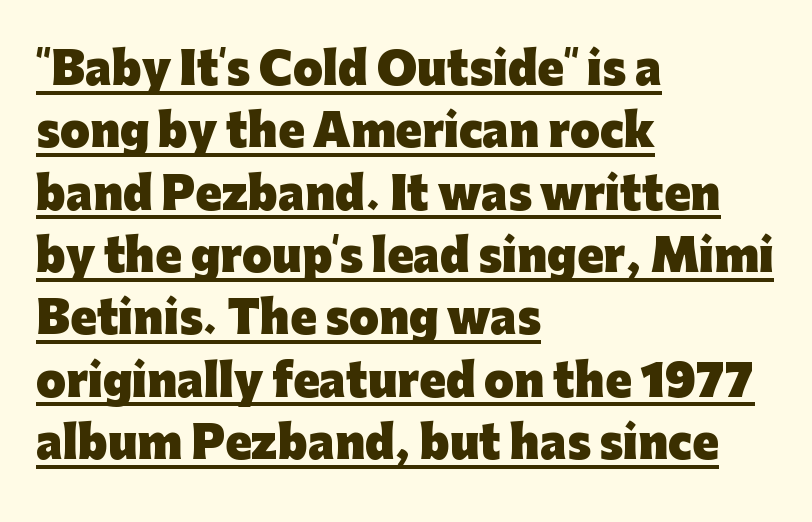
{"serif": "no", "italic": "no", "bold": "yes", "weight": "heavy", "width": "normal", "stroke_contrast": "low", "x_height": "medium", "monospaced": "no", "underline": "yes", "align": "left", "line_spacing": "normal", "line_spacing_ratio": 1.45, "letter_spacing": "normal", "letter_spacing_em": 0.0, "glyph_px": 43}
